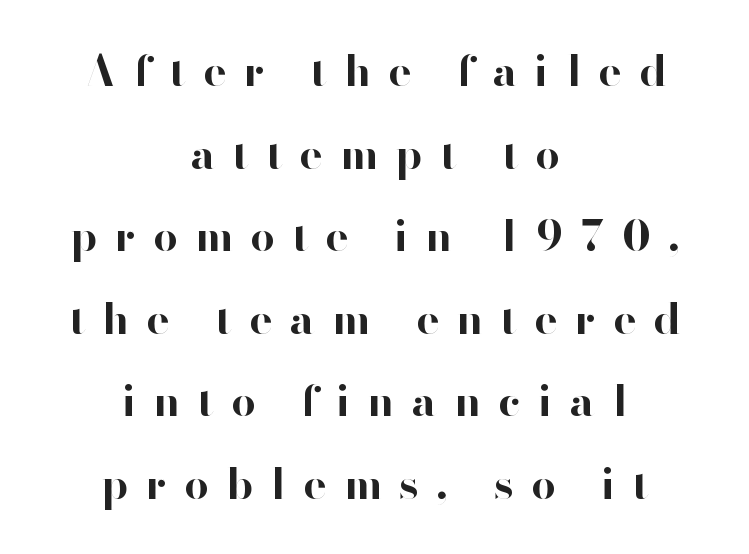
The image shows 43 px bold sans-serif type, upright; set centered, loose line spacing (1.92x), unusually wide letter spacing (+0.41 em), not underlined; high stroke contrast and a small x-height.
